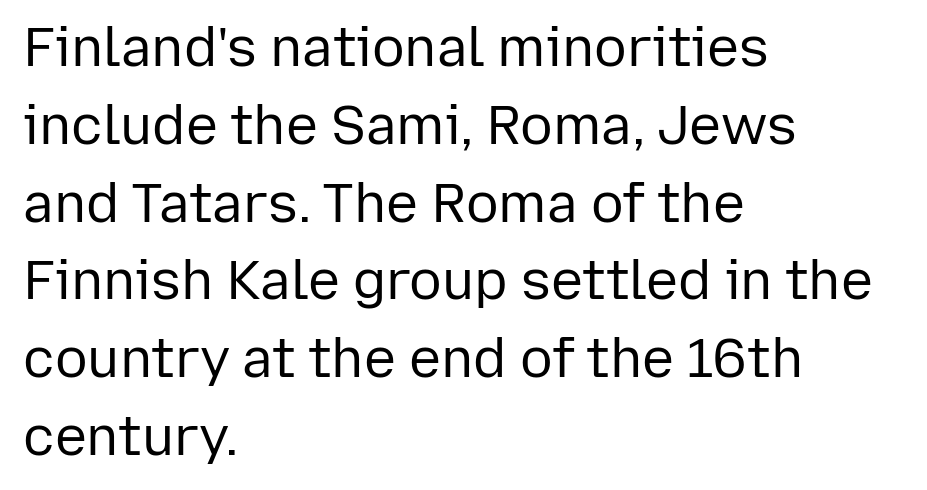
The image shows 54 px regular-weight sans-serif type, upright; set left-aligned, normal line spacing (1.44x), normal letter spacing, not underlined; low stroke contrast and a medium x-height.
